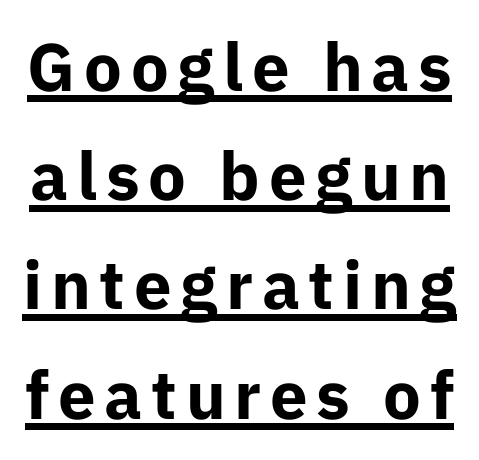
{"serif": "no", "italic": "no", "bold": "yes", "weight": "bold", "width": "normal", "stroke_contrast": "low", "x_height": "medium", "monospaced": "no", "underline": "yes", "line_spacing": "normal", "line_spacing_ratio": 1.63, "glyph_px": 67}
